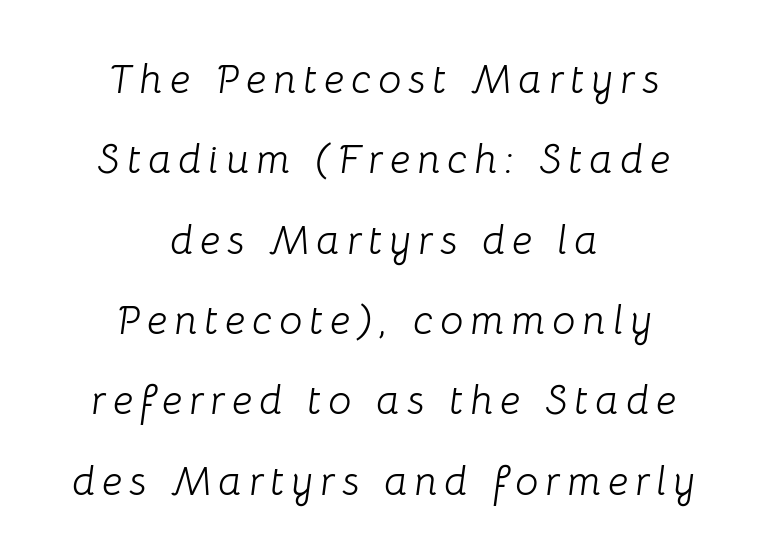
{"italic": "yes", "lean": "right", "slant_degrees": 8, "bold": "no", "weight": "light", "width": "normal", "stroke_contrast": "low", "x_height": "medium", "monospaced": "no", "underline": "no", "align": "center", "line_spacing": "loose", "line_spacing_ratio": 1.96, "glyph_px": 41}
